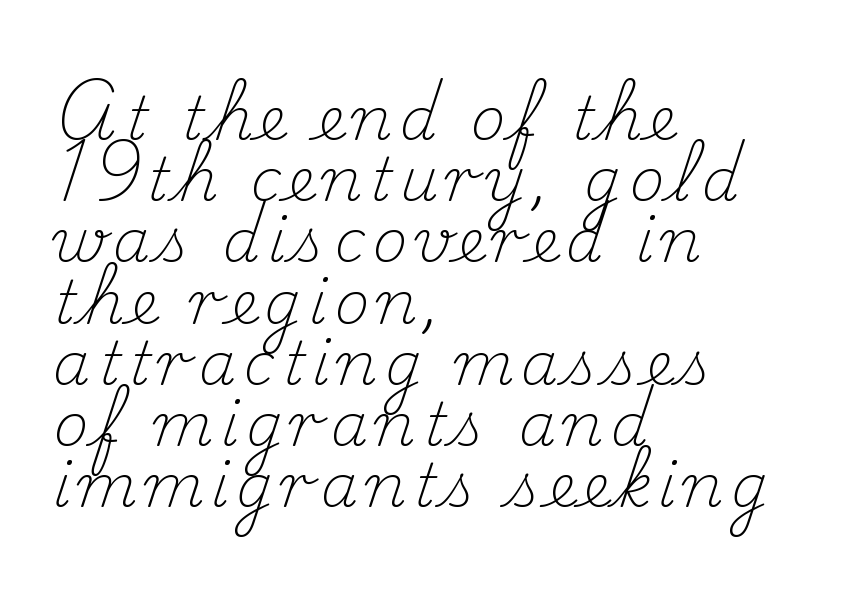
Q: Is the text bold? A: No.
Q: Is the text italic (slanted)? A: Yes.
Q: Is the typeface a serif or a sans-serif typeface? A: Serif.
Q: Is the text underlined? A: No.
Q: How is the paragraph aligned? A: Left-aligned.
Q: Is the spacing between lines tight, normal or loose? A: Tight.
Q: Width (condensed, normal, or wide)? A: Normal.
Q: Stroke contrast? A: Medium.
Q: x-height? A: Small.
Q: Monospaced? A: No.
